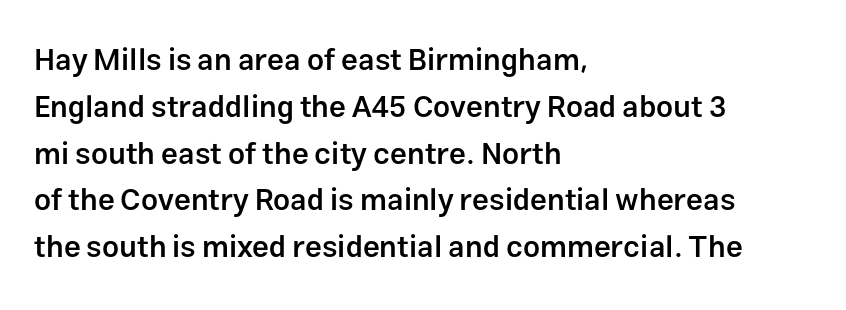
Layout note: lines flush left. Notice how the stems are strictly vertical — no italics here. The string is rendered with underlining switched off. The face used here is a sans, in the tradition of grotesques and geometrics.
